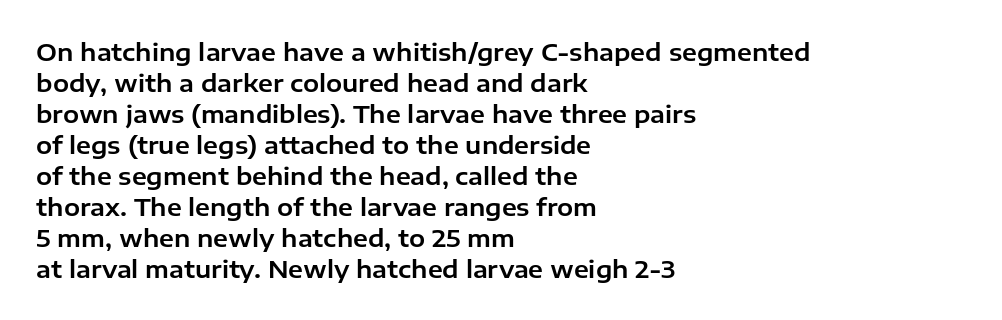
The image shows 24 px text type, upright; set left-aligned, normal line spacing (1.29x), normal letter spacing, not underlined.
